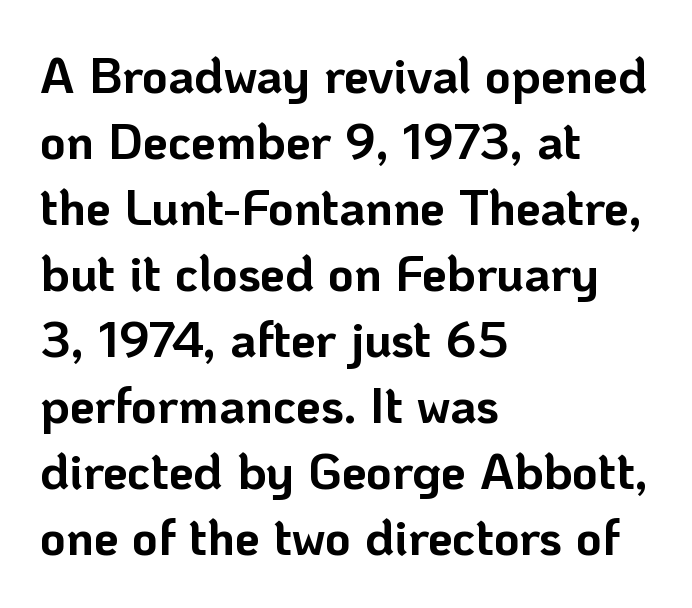
The image shows 50 px bold sans-serif type, upright; set left-aligned, normal line spacing (1.32x), normal letter spacing, not underlined; low stroke contrast and a medium x-height.
